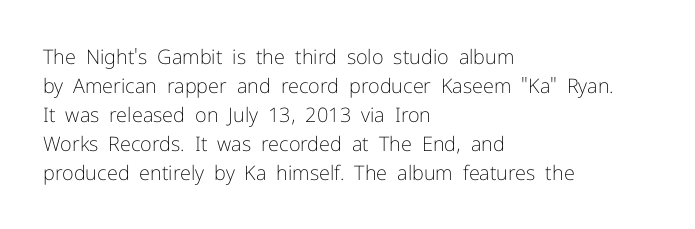
Q: Is the text bold? A: No.
Q: Is the text italic (slanted)? A: No, it is upright.
Q: Is the text underlined? A: No.
Q: How is the paragraph aligned? A: Left-aligned.
Q: Is the spacing between letters normal or unusually wide? A: Normal.
Q: Is the spacing between lines tight, normal or loose? A: Normal.
